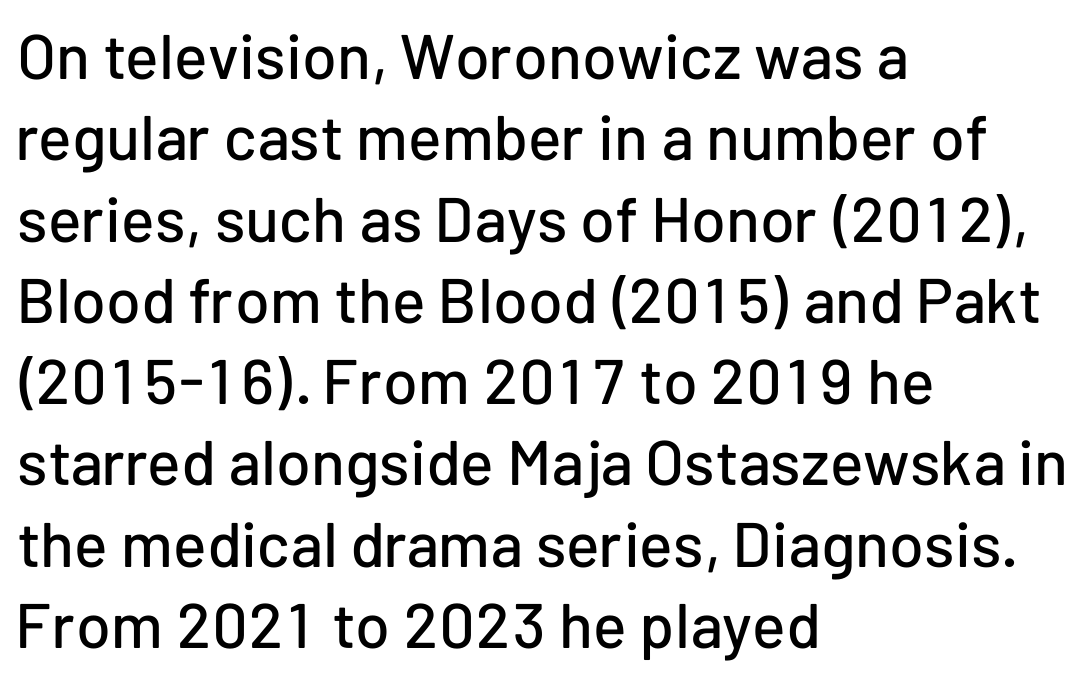
The image shows 63 px sans-serif type, upright; set left-aligned, normal line spacing (1.29x), normal letter spacing, not underlined; low stroke contrast and a medium x-height.
